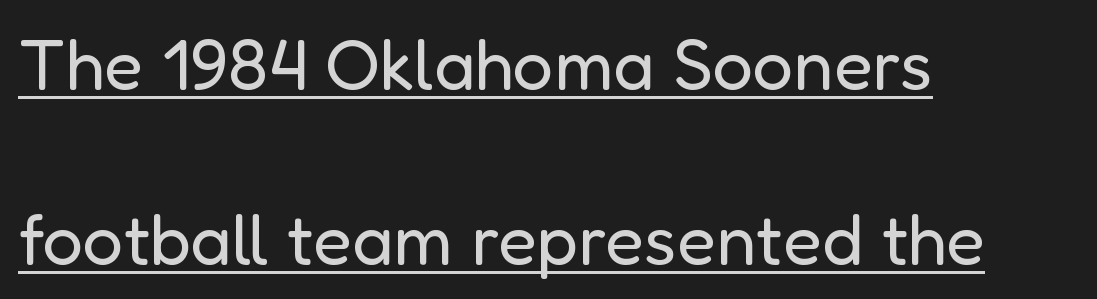
Q: Is the text bold? A: No.
Q: Is the text italic (slanted)? A: No, it is upright.
Q: Is the typeface a serif or a sans-serif typeface? A: Sans-serif.
Q: Is the text underlined? A: Yes.
Q: How is the paragraph aligned? A: Left-aligned.
Q: Is the spacing between letters normal or unusually wide? A: Normal.
Q: Is the spacing between lines tight, normal or loose? A: Loose.
Q: Width (condensed, normal, or wide)? A: Normal.
Q: Stroke contrast? A: Low.
Q: x-height? A: Medium.
Q: Monospaced? A: No.
